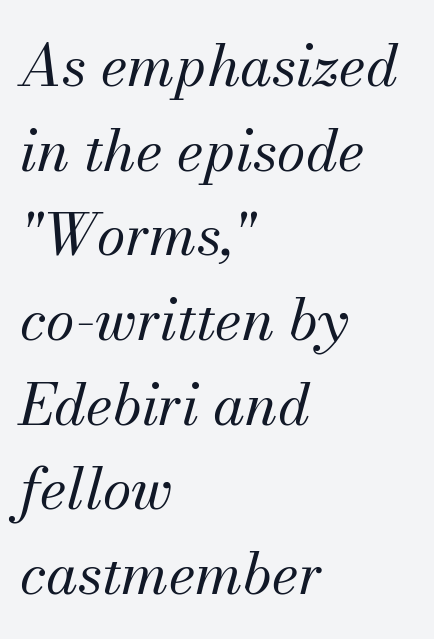
{"serif": "yes", "italic": "yes", "lean": "right", "slant_degrees": 13, "bold": "no", "weight": "regular", "width": "normal", "stroke_contrast": "medium", "x_height": "small", "monospaced": "no", "underline": "no", "align": "left", "line_spacing": "normal", "line_spacing_ratio": 1.46, "letter_spacing": "normal", "letter_spacing_em": 0.0, "glyph_px": 58}
